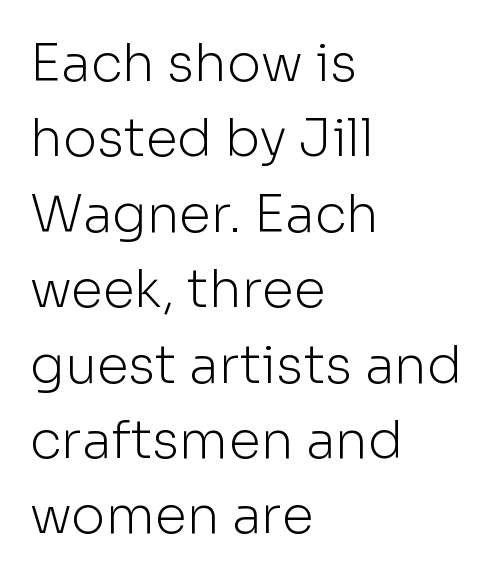
The image shows 52 px light sans-serif type, upright; set left-aligned, normal line spacing (1.45x), normal letter spacing, not underlined; low stroke contrast and a medium x-height.
